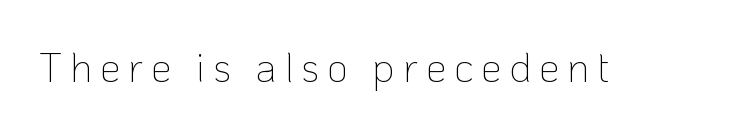
Does the lettering tilt? It doesn't — this is upright. Bare-footed words on every line. Do the characters align in a grid? No, the font is proportional. The text was rendered using a sans face with plain stroke endings. Is this a heavy cut? Hardly; it is regular or lighter.
